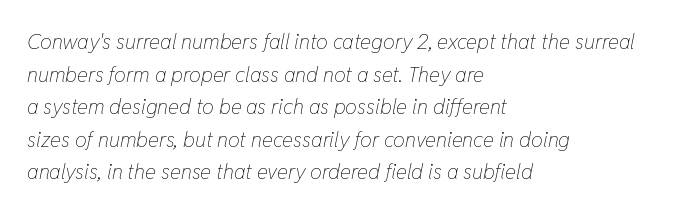
{"italic": "yes", "lean": "right", "slant_degrees": 11, "bold": "no", "underline": "no", "align": "left", "line_spacing": "normal", "line_spacing_ratio": 1.55, "letter_spacing": "normal", "letter_spacing_em": 0.0, "glyph_px": 21}
